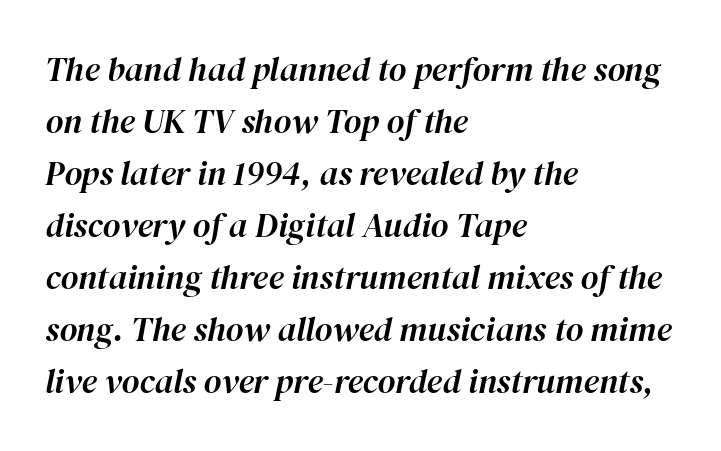
{"italic": "yes", "lean": "right", "slant_degrees": 12, "width": "normal", "stroke_contrast": "high", "x_height": "medium", "monospaced": "no", "underline": "no", "align": "left", "line_spacing": "normal", "line_spacing_ratio": 1.53, "letter_spacing": "normal", "letter_spacing_em": 0.0, "glyph_px": 34}
